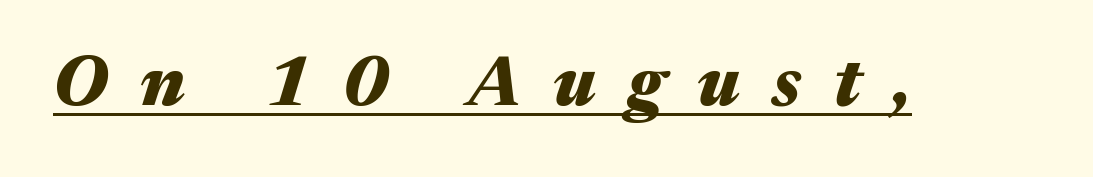
Q: Is the text bold? A: Yes.
Q: Is the text italic (slanted)? A: Yes, it leans right by about 17 degrees.
Q: Is the text underlined? A: Yes.
Q: Is the spacing between letters normal or unusually wide? A: Unusually wide.
Q: Width (condensed, normal, or wide)? A: Wide.
Q: Stroke contrast? A: Medium.
Q: x-height? A: Medium.
Q: Monospaced? A: No.
